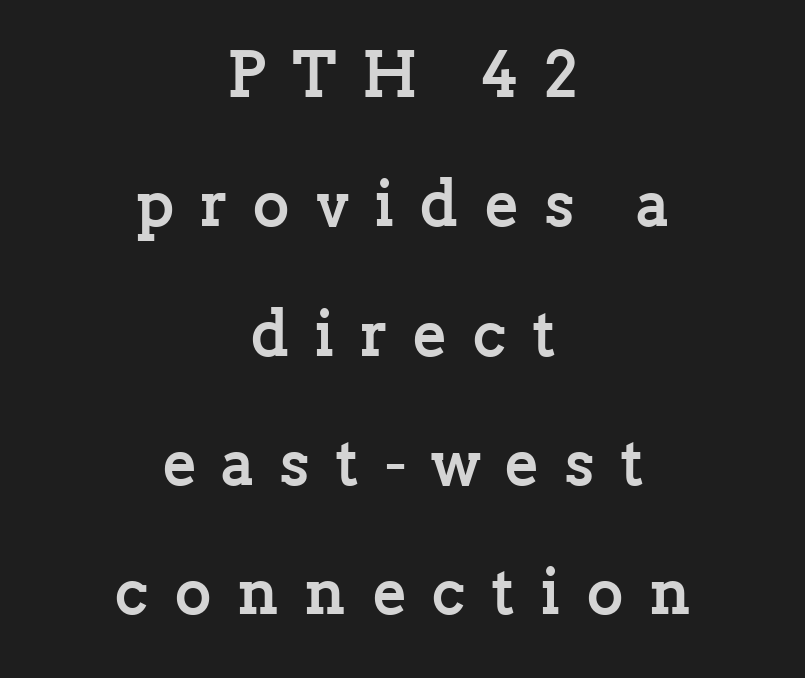
Q: Is the text bold? A: Yes.
Q: Is the text italic (slanted)? A: No, it is upright.
Q: Is the typeface a serif or a sans-serif typeface? A: Serif.
Q: Is the text underlined? A: No.
Q: How is the paragraph aligned? A: Centered.
Q: Is the spacing between letters normal or unusually wide? A: Unusually wide.
Q: Is the spacing between lines tight, normal or loose? A: Loose.
Q: Width (condensed, normal, or wide)? A: Normal.
Q: Stroke contrast? A: Low.
Q: x-height? A: Medium.
Q: Monospaced? A: No.
